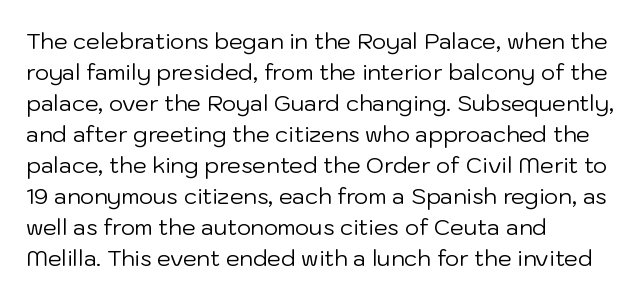
The words here are not underlined. Default kerning and tracking; the words read as compact shapes. The paragraph shown leans on its left margin. Posture: straight, roman, zero tilt. Vertical stems look standard width or narrower in stroke. Vertical spacing — default.
